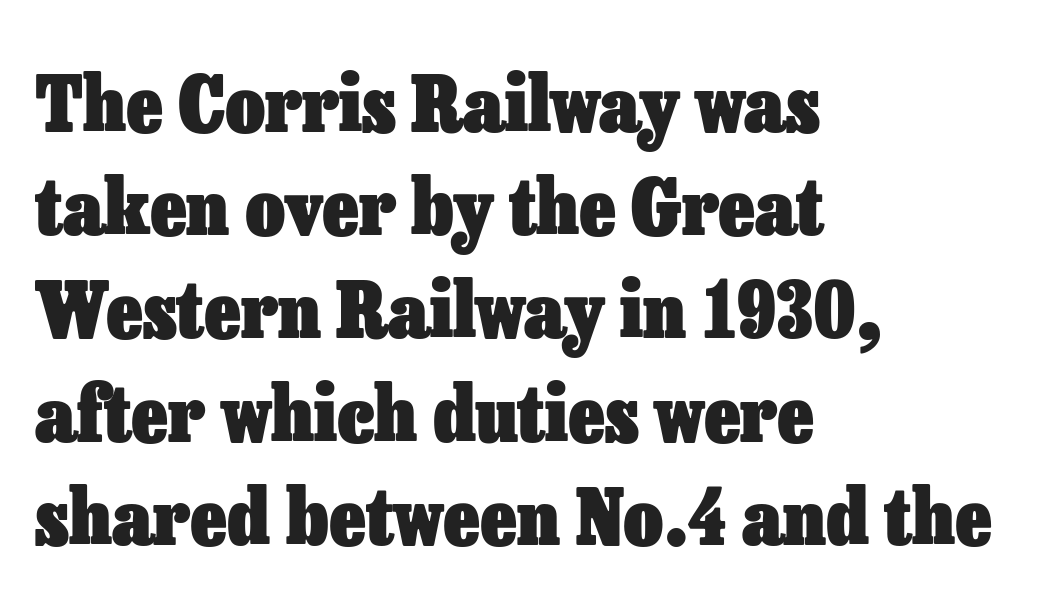
{"italic": "no", "bold": "yes", "weight": "heavy", "width": "normal", "stroke_contrast": "low", "x_height": "medium", "monospaced": "no", "underline": "no", "align": "left", "line_spacing": "normal", "line_spacing_ratio": 1.34, "letter_spacing": "normal", "letter_spacing_em": 0.0, "glyph_px": 77}
